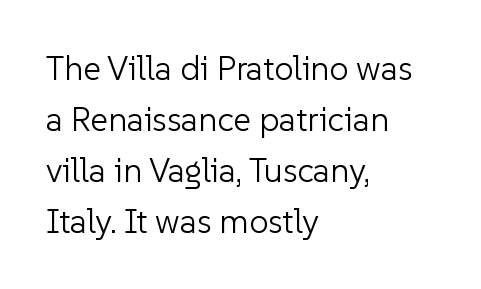
{"serif": "no", "italic": "no", "bold": "no", "weight": "light", "width": "normal", "stroke_contrast": "low", "x_height": "medium", "monospaced": "no", "underline": "no", "align": "left", "line_spacing": "normal", "line_spacing_ratio": 1.5, "letter_spacing": "normal", "letter_spacing_em": 0.0, "glyph_px": 34}
